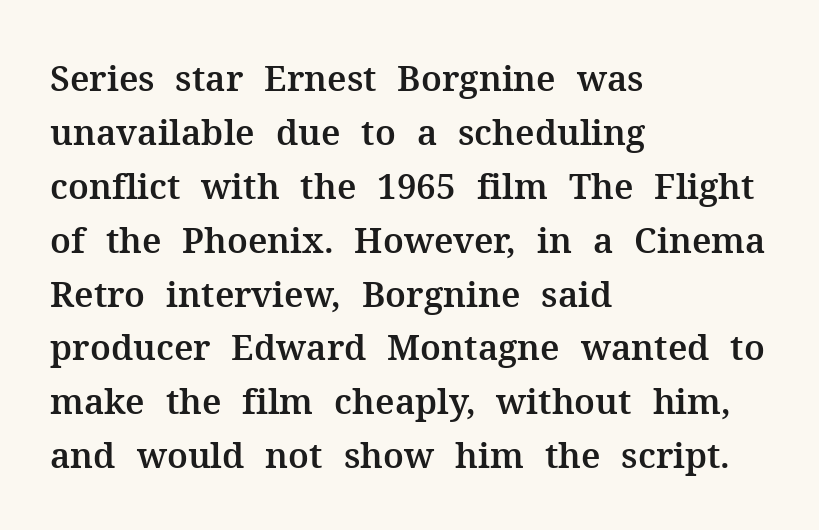
The image shows 35 px serif type, upright; set left-aligned, normal line spacing (1.54x), normal letter spacing, not underlined; medium stroke contrast and a medium x-height.
